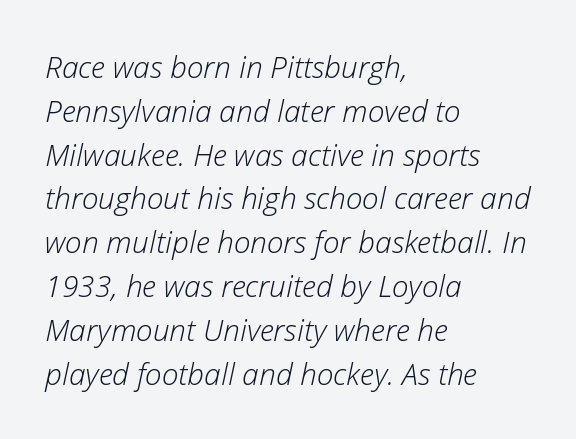
Q: Is the text bold? A: No.
Q: Is the text italic (slanted)? A: Yes, it leans right by about 12 degrees.
Q: Is the text underlined? A: No.
Q: How is the paragraph aligned? A: Left-aligned.
Q: Is the spacing between letters normal or unusually wide? A: Normal.
Q: Is the spacing between lines tight, normal or loose? A: Normal.
Q: Width (condensed, normal, or wide)? A: Normal.
Q: Stroke contrast? A: Low.
Q: x-height? A: Medium.
Q: Monospaced? A: No.
